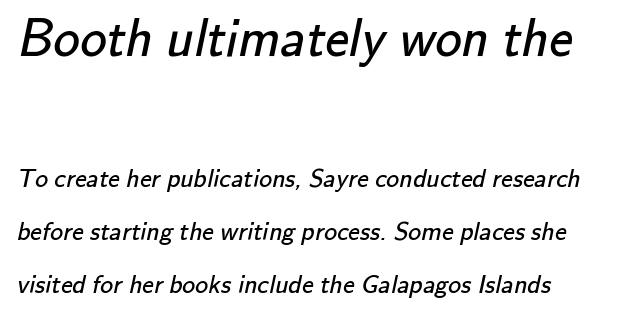
The image shows 53 px regular-weight sans-serif type; set loose line spacing (2.04x), normal letter spacing, not underlined; the first (top) block is 2.04x larger; low stroke contrast and a small x-height.
